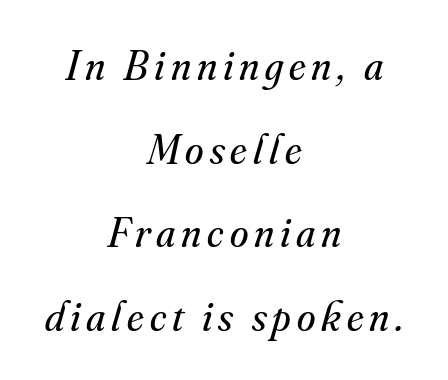
The rag falls on both sides of this text block equally. Anything drawn beneath the words? Only blank space. The axis of the letterforms is tilted away from vertical. Stroke mass is kept to a normal reading level or below. Varying glyph widths throughout — classic text-font behaviour.
